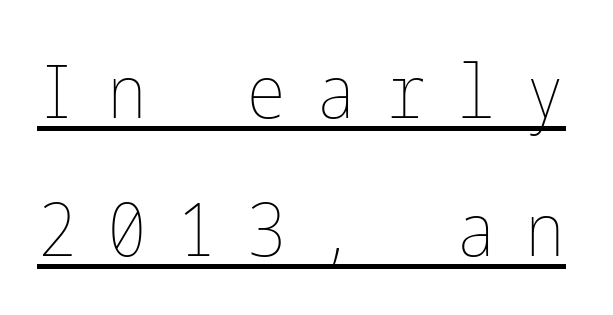
The letters are spread apart with noticeably loose tracking. The type sits square on the baseline with zero lean. Decoration check: the copy is underlined. Weight: not bold — regular or lighter.
